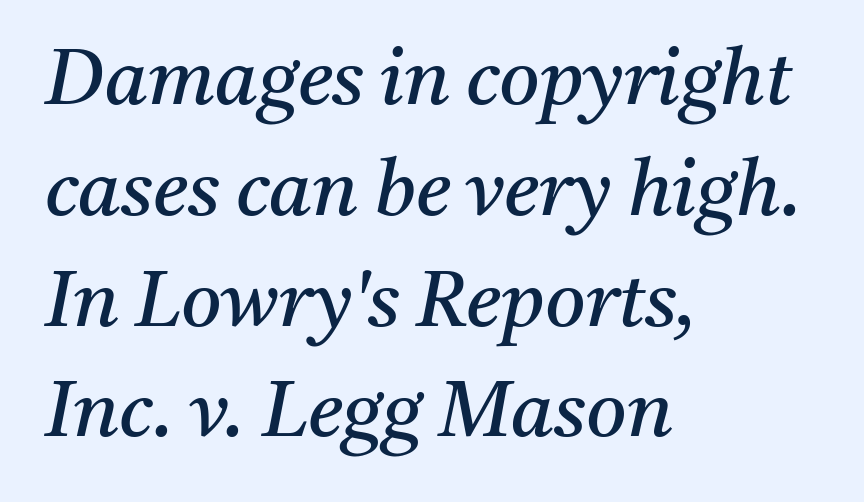
The image shows 78 px regular-weight serif type, italic (leaning right); set left-aligned, normal line spacing (1.42x), normal letter spacing, not underlined; medium stroke contrast and a medium x-height.
